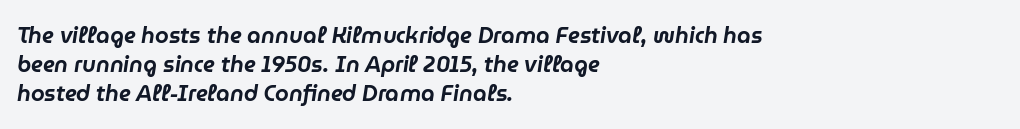
{"italic": "yes", "lean": "right", "slant_degrees": 9, "underline": "no", "align": "left", "line_spacing": "normal", "line_spacing_ratio": 1.32, "letter_spacing": "normal", "letter_spacing_em": 0.0, "glyph_px": 22}
